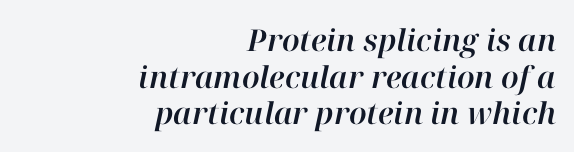
This is oblique type, the kind used for emphasis or titles. The compositor pushed each line to the right boundary. Glance below the letters and you will spot only blank space. Inter-character spacing is left at the font's built-in metrics. Spacing verdict: proportional, widths tailored to each character.
